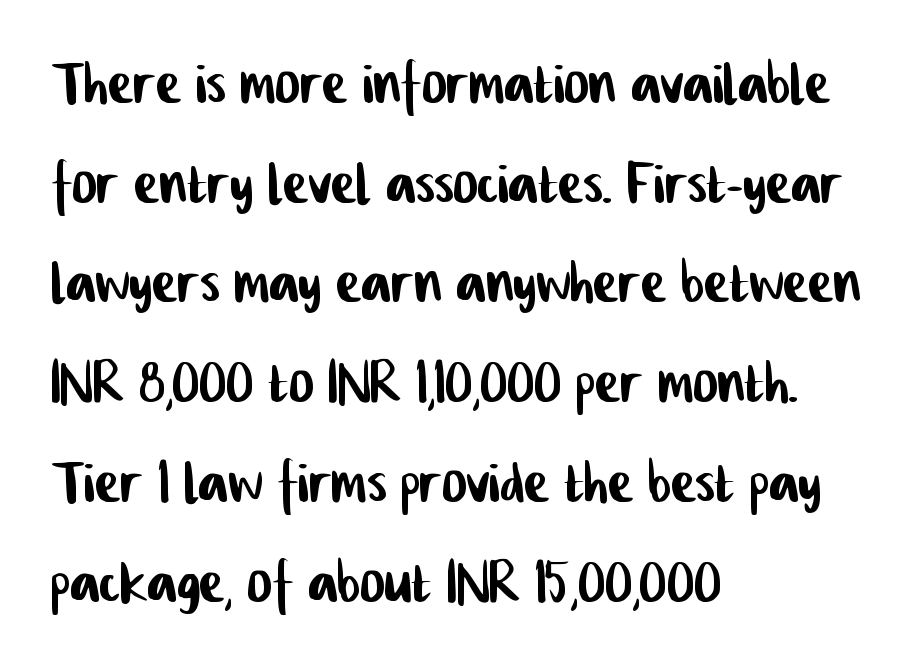
{"serif": "no", "width": "condensed", "stroke_contrast": "low", "x_height": "medium", "monospaced": "no", "underline": "no", "align": "left", "line_spacing": "normal", "line_spacing_ratio": 1.33, "letter_spacing": "normal", "letter_spacing_em": 0.0, "glyph_px": 75}
